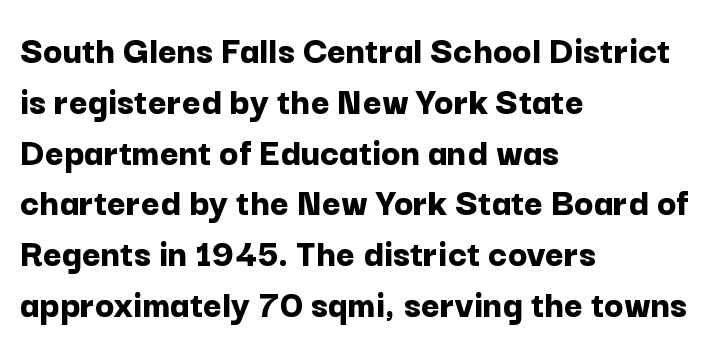
Q: Is the text bold? A: Yes.
Q: Is the text italic (slanted)? A: No, it is upright.
Q: Is the typeface a serif or a sans-serif typeface? A: Sans-serif.
Q: Is the text underlined? A: No.
Q: How is the paragraph aligned? A: Left-aligned.
Q: Is the spacing between letters normal or unusually wide? A: Normal.
Q: Is the spacing between lines tight, normal or loose? A: Normal.
Q: Width (condensed, normal, or wide)? A: Normal.
Q: Stroke contrast? A: Low.
Q: x-height? A: Medium.
Q: Monospaced? A: No.
